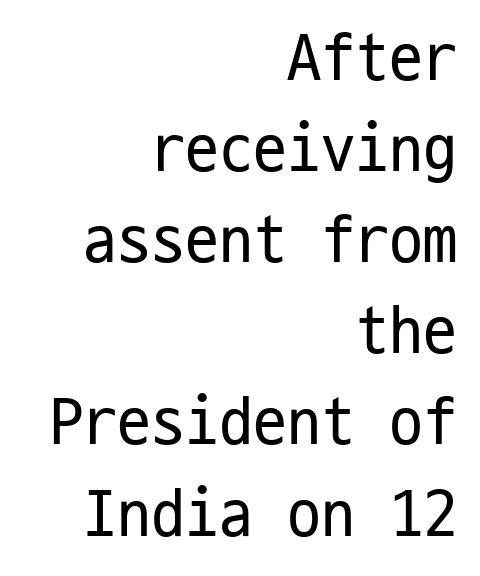
Caption: face not bold, strokes unweighted. The type is set solid horizontally, with unmodified tracking. Decoration check: the copy has no underline. Every character sits straight up, as roman type does. Compared with a flush-left layout, this one pins lines to the opposite, right side. One glance says typical: line gaps are just what's usual.
